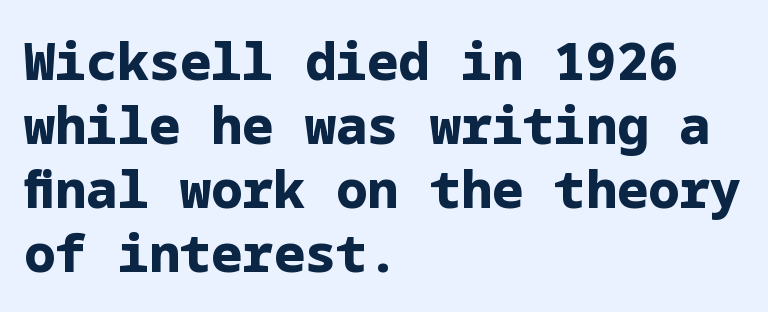
The image shows 52 px bold sans-serif type, upright; set left-aligned, line spacing 1.23x, normal letter spacing, not underlined; low stroke contrast and a medium x-height.
